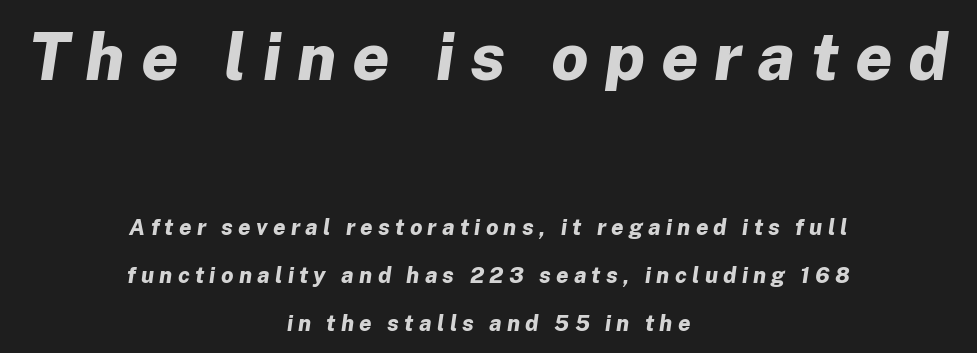
Q: Is the text bold? A: Yes.
Q: Is the text italic (slanted)? A: Yes, it leans right by about 8 degrees.
Q: Is the text underlined? A: No.
Q: How is the paragraph aligned? A: Centered.
Q: Is the spacing between letters normal or unusually wide? A: Unusually wide.
Q: Is the spacing between lines tight, normal or loose? A: Loose.
Q: Which block of text is set in a larger size, the first (top) or the second (bottom)? A: The first (top) one.
Q: Width (condensed, normal, or wide)? A: Normal.
Q: Stroke contrast? A: Low.
Q: x-height? A: Medium.
Q: Monospaced? A: No.
